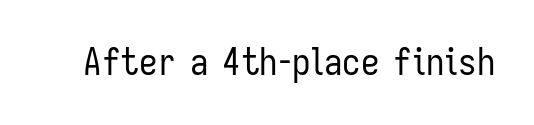
The letterforms sit shoulder to shoulder at normal distance. The rendering uses natural spacing where letterforms have individual widths. In terms of posture, this sample is upright. Unbolded letterforms with no extra heft. Check where the strokes stop: nothing finishes them off — pure sans.
